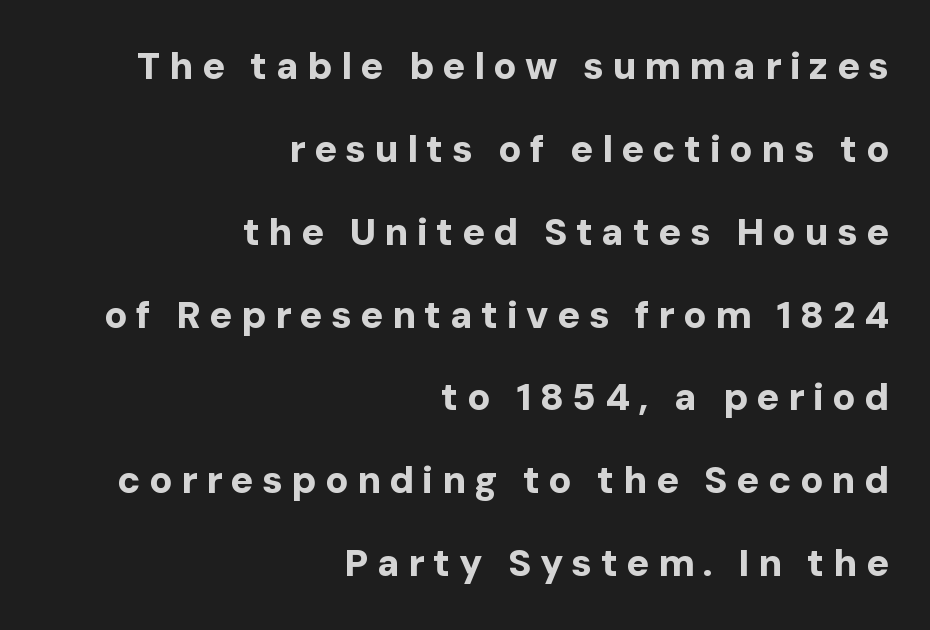
Typographically, this falls in the sans-serif category. Horizontal bands of white between lines are thick stripes. Underlining? Definitely not there. The rendering uses natural spacing where letterforms have individual widths. This rendering widens character spacing well past its baseline value.
